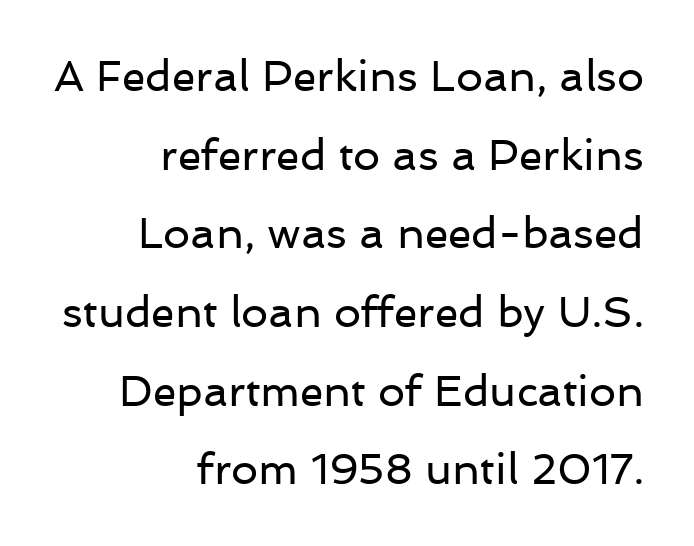
{"serif": "no", "italic": "no", "bold": "no", "weight": "regular", "width": "normal", "stroke_contrast": "low", "x_height": "medium", "monospaced": "no", "underline": "no", "align": "right", "line_spacing_ratio": 1.83, "letter_spacing": "normal", "letter_spacing_em": 0.0, "glyph_px": 43}
